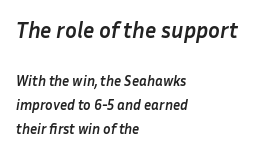
The axis of the letterforms is tilted away from vertical. A student would notice the top passage is typeset larger than what follows. Each line starts at the same left margin while the right side varies. The characters look thick and weighty, a clear bold. The string is rendered with underlining switched off. The rendering keeps characters at their native spacing.
